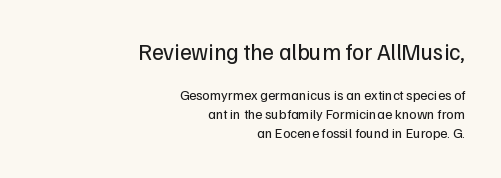
The image shows 23 px text type, upright; set right-aligned, normal line spacing (1.34x), normal letter spacing, not underlined; the first (top) block is 1.64x larger.
